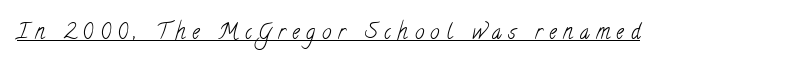
Q: Is the text bold? A: No.
Q: Is the text underlined? A: Yes.
Q: Is the spacing between letters normal or unusually wide? A: Unusually wide.
